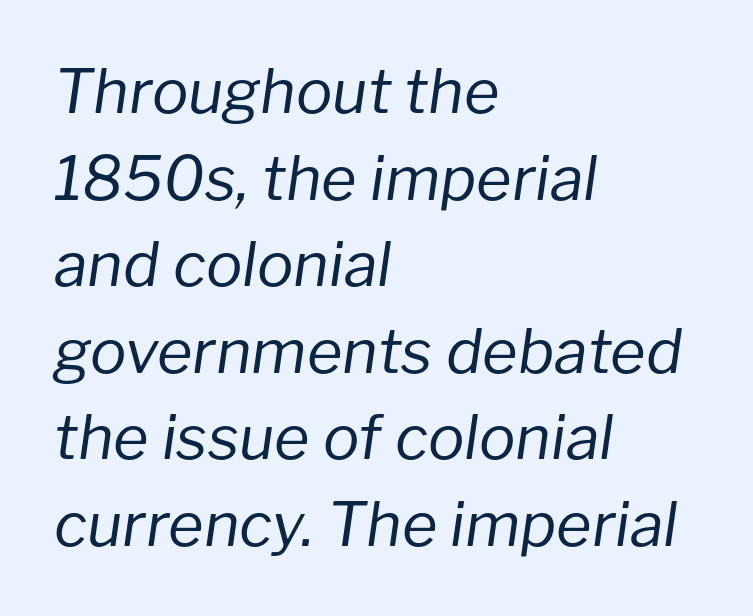
Q: Is the text bold? A: No.
Q: Is the text italic (slanted)? A: Yes, it leans right by about 8 degrees.
Q: Is the text underlined? A: No.
Q: How is the paragraph aligned? A: Left-aligned.
Q: Is the spacing between letters normal or unusually wide? A: Normal.
Q: Is the spacing between lines tight, normal or loose? A: Normal.
Q: Width (condensed, normal, or wide)? A: Normal.
Q: Stroke contrast? A: Low.
Q: x-height? A: Medium.
Q: Monospaced? A: No.
